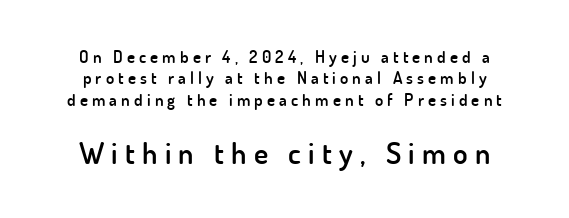
{"serif": "no", "italic": "no", "bold": "semi", "weight": "semibold", "width": "normal", "stroke_contrast": "low", "x_height": "small", "monospaced": "no", "underline": "no", "line_spacing": "normal", "line_spacing_ratio": 1.26, "letter_spacing": "wide", "letter_spacing_em": 0.24, "larger_block": "second", "size_ratio": 1.76, "glyph_px": 30}
